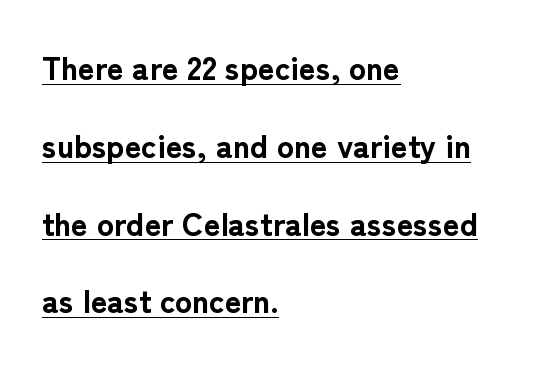
{"serif": "no", "italic": "no", "bold": "yes", "weight": "bold", "width": "normal", "stroke_contrast": "low", "x_height": "medium", "monospaced": "no", "underline": "yes", "align": "left", "line_spacing": "loose", "line_spacing_ratio": 2.43, "letter_spacing": "normal", "letter_spacing_em": 0.0, "glyph_px": 32}
